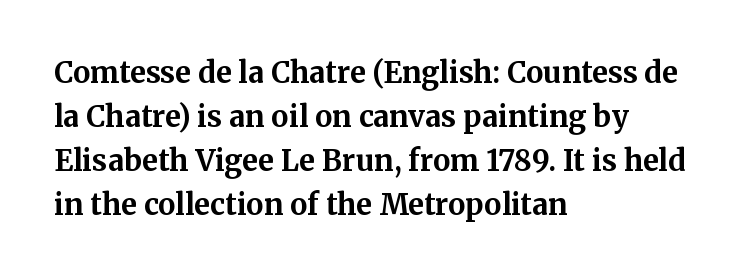
{"serif": "yes", "italic": "no", "bold": "yes", "weight": "bold", "width": "normal", "stroke_contrast": "medium", "x_height": "medium", "monospaced": "no", "underline": "no", "align": "left", "line_spacing": "normal", "line_spacing_ratio": 1.52, "letter_spacing": "normal", "letter_spacing_em": 0.0, "glyph_px": 29}
